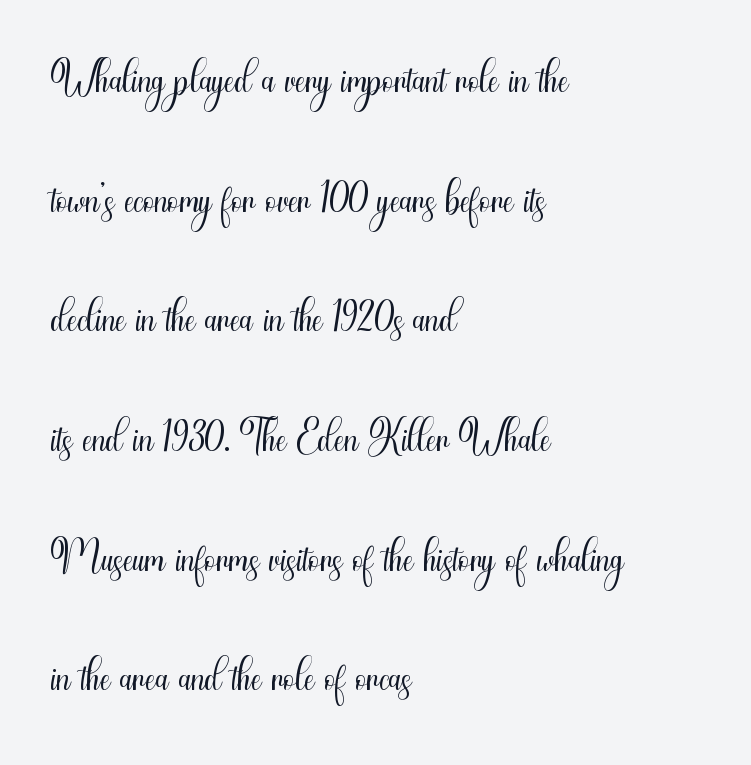
A typesetter would call this leading open, well beyond the default. The text block is weighted toward the left margin, trailing off unevenly rightward. Weight: in the light-to-regular range. The glyphs are unaccompanied by any horizontal stroke below them.
